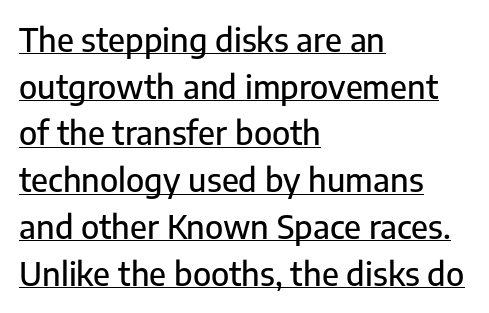
Serifs: no, the terminals of the letterforms are clean. Horizontal alignment here is leftward, the default for most running prose. There is no visible air inserted between adjacent glyphs. Is this a fixed-width face? No — the glyphs have proportional, varying widths.
